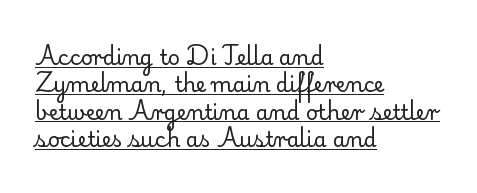
The image shows 21 px text type, upright; set left-aligned, normal line spacing (1.3x), normal letter spacing, underlined.
